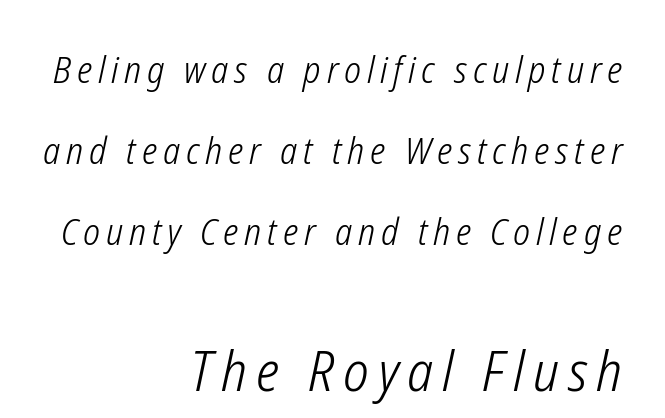
Q: Is the text bold? A: No.
Q: Is the text italic (slanted)? A: Yes, it leans right by about 12 degrees.
Q: Is the text underlined? A: No.
Q: How is the paragraph aligned? A: Right-aligned.
Q: Is the spacing between lines tight, normal or loose? A: Loose.
Q: Which block of text is set in a larger size, the first (top) or the second (bottom)? A: The second (bottom) one.
Q: Width (condensed, normal, or wide)? A: Condensed.
Q: Stroke contrast? A: Low.
Q: x-height? A: Medium.
Q: Monospaced? A: No.
